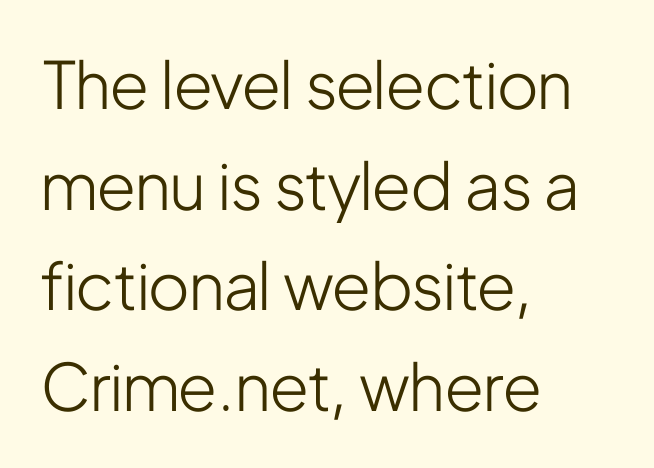
The image shows 65 px light, condensed sans-serif type, upright; set left-aligned, normal line spacing (1.55x), normal letter spacing, not underlined; low stroke contrast and a medium x-height.
